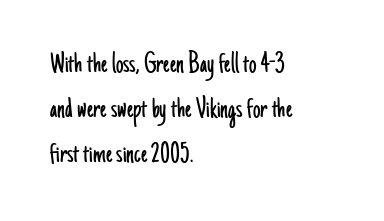
This sample has the flowing, uneven cadence of proportional lettering. Heft: none added — not bold. Posture: upright roman. Nothing unusual about the tracking: characters are spaced as the font intends. The rendering anchors every line to the left-hand side. The area under the type is left untouched.
